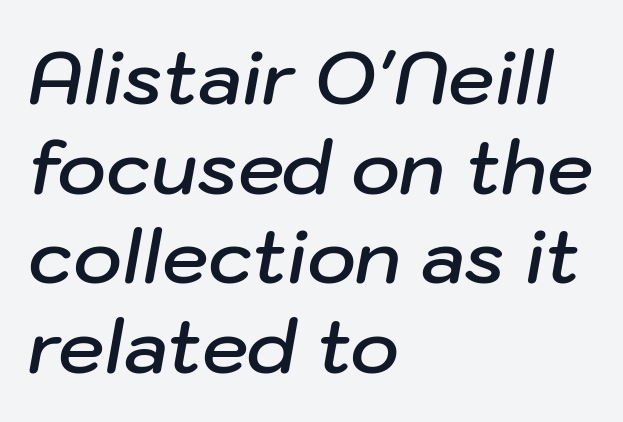
Q: Is the text bold? A: Semi-bold.
Q: Is the text italic (slanted)? A: Yes, it leans right by about 10 degrees.
Q: Is the text underlined? A: No.
Q: How is the paragraph aligned? A: Left-aligned.
Q: Is the spacing between letters normal or unusually wide? A: Normal.
Q: Width (condensed, normal, or wide)? A: Normal.
Q: Stroke contrast? A: Low.
Q: x-height? A: Medium.
Q: Monospaced? A: No.
